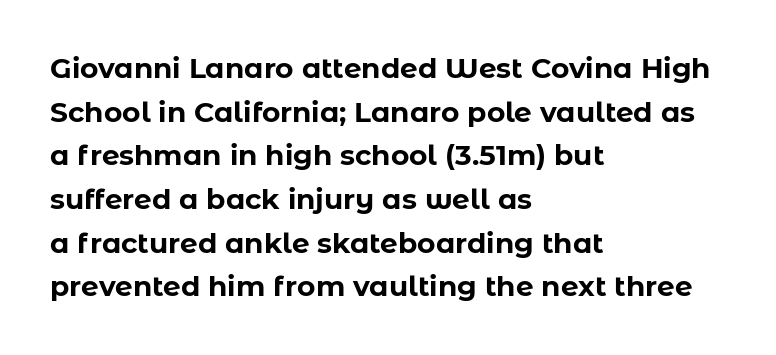
Q: Is the text bold? A: Yes.
Q: Is the text italic (slanted)? A: No, it is upright.
Q: Is the typeface a serif or a sans-serif typeface? A: Sans-serif.
Q: Is the text underlined? A: No.
Q: How is the paragraph aligned? A: Left-aligned.
Q: Is the spacing between letters normal or unusually wide? A: Normal.
Q: Is the spacing between lines tight, normal or loose? A: Normal.
Q: Width (condensed, normal, or wide)? A: Normal.
Q: Stroke contrast? A: Low.
Q: x-height? A: Medium.
Q: Monospaced? A: No.
